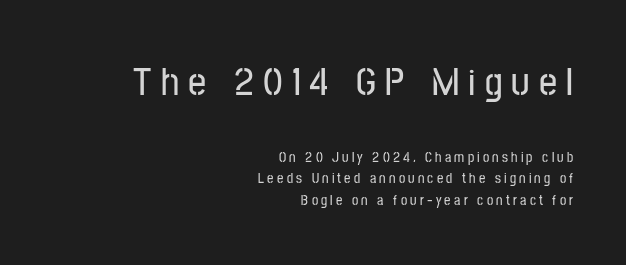
The type family on display is of the sans-serif kind. Normally led — the rows are evenly, conventionally spaced. Typeset ragged left — the right edge is the straight one. The lettering holds an erect, upright posture throughout. The passage shown begins with its larger block and ends with its smaller one. Words appear elongated and porous because spacing is wide.
